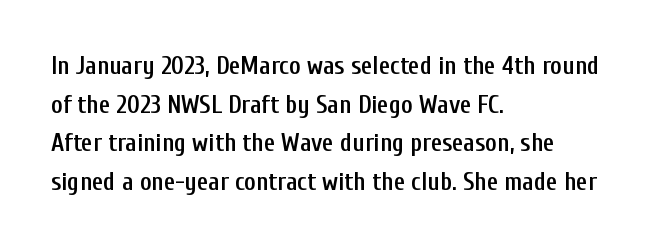
{"italic": "no", "bold": "semi", "underline": "no", "align": "left", "line_spacing": "normal", "line_spacing_ratio": 1.55, "letter_spacing": "normal", "letter_spacing_em": 0.0, "glyph_px": 25}
